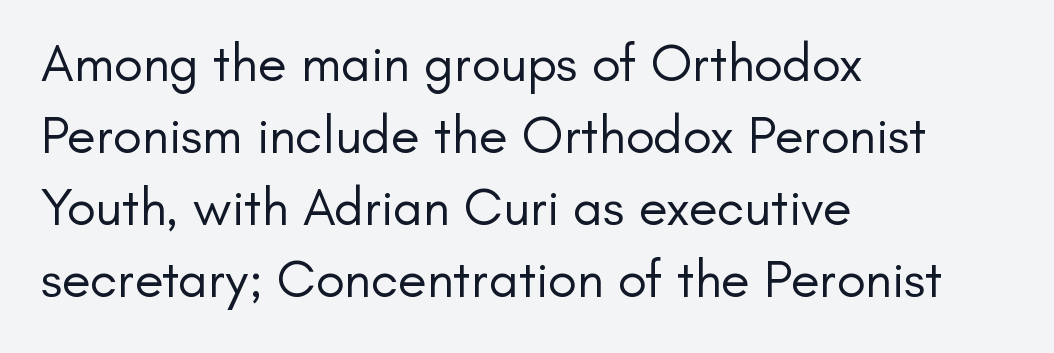
Q: Is the text bold? A: No.
Q: Is the text italic (slanted)? A: No, it is upright.
Q: Is the typeface a serif or a sans-serif typeface? A: Sans-serif.
Q: Is the text underlined? A: No.
Q: How is the paragraph aligned? A: Left-aligned.
Q: Is the spacing between letters normal or unusually wide? A: Normal.
Q: Is the spacing between lines tight, normal or loose? A: Normal.
Q: Width (condensed, normal, or wide)? A: Normal.
Q: Stroke contrast? A: Low.
Q: x-height? A: Small.
Q: Monospaced? A: No.
